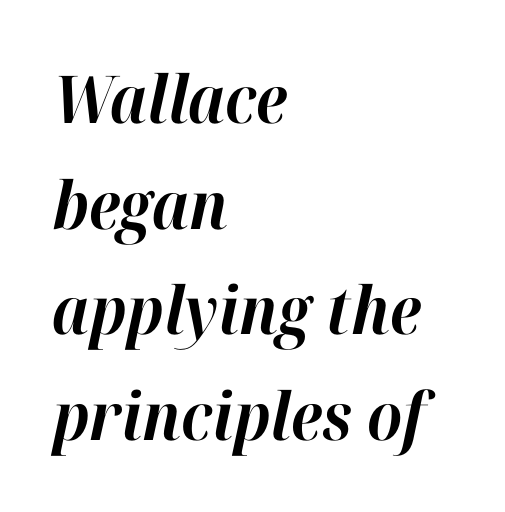
{"italic": "yes", "lean": "right", "slant_degrees": 12, "bold": "yes", "weight": "bold", "width": "normal", "stroke_contrast": "high", "x_height": "medium", "monospaced": "no", "underline": "no", "align": "left", "line_spacing": "normal", "line_spacing_ratio": 1.6, "letter_spacing": "normal", "letter_spacing_em": 0.0, "glyph_px": 66}
